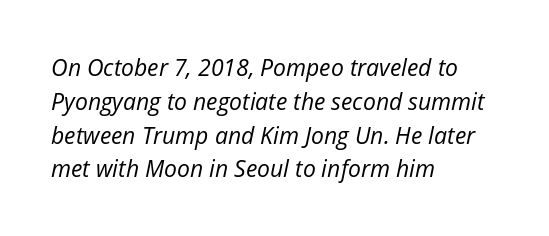
Students, note that the glyphs here touch the page at normal intervals. Leading: standard. Honestly, there is no underline to notice here at all. Every character sits at an angle, as italics do. Does the copy run flush right? No — it runs flush left.
